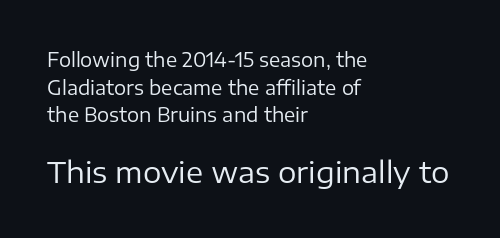
Here the second block reads like a headline and the first like body copy. The letterforms sit shoulder to shoulder at normal distance. The cut favours lightness, reaching ordinary text weight at its darkest. Spacing verdict: proportional, widths tailored to each character.
